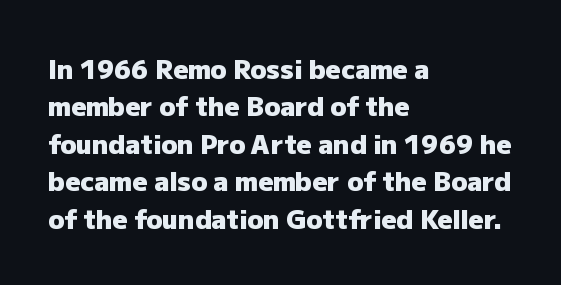
Q: Is the text bold? A: Yes.
Q: Is the text italic (slanted)? A: No, it is upright.
Q: Is the text underlined? A: No.
Q: How is the paragraph aligned? A: Left-aligned.
Q: Is the spacing between letters normal or unusually wide? A: Normal.
Q: Is the spacing between lines tight, normal or loose? A: Normal.
